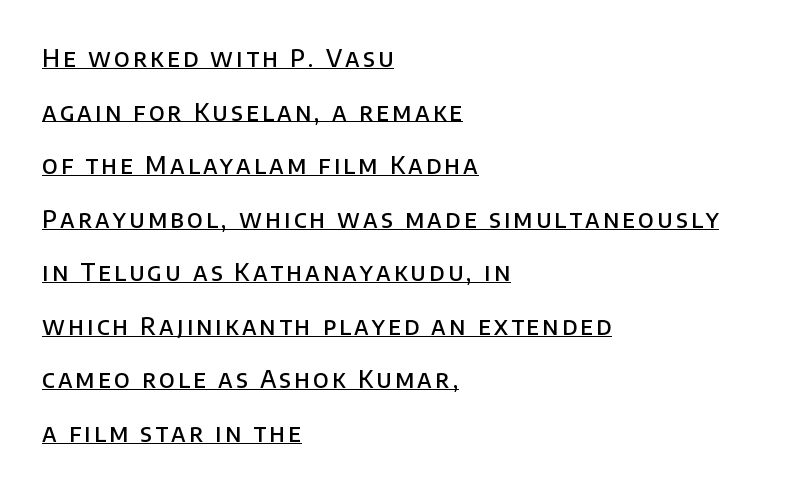
The image shows 24 px text type, upright; set left-aligned, loose line spacing (2.23x), underlined.
